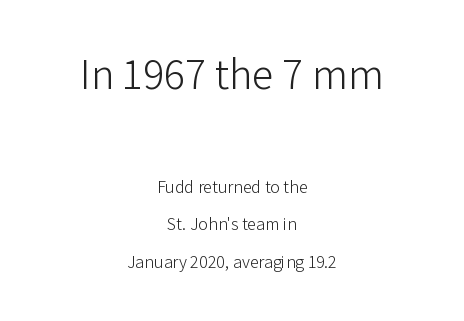
Q: Is the text bold? A: No.
Q: Is the text italic (slanted)? A: No, it is upright.
Q: Is the typeface a serif or a sans-serif typeface? A: Sans-serif.
Q: Is the text underlined? A: No.
Q: How is the paragraph aligned? A: Centered.
Q: Is the spacing between letters normal or unusually wide? A: Normal.
Q: Is the spacing between lines tight, normal or loose? A: Loose.
Q: Which block of text is set in a larger size, the first (top) or the second (bottom)? A: The first (top) one.
Q: Width (condensed, normal, or wide)? A: Normal.
Q: Stroke contrast? A: Low.
Q: x-height? A: Medium.
Q: Monospaced? A: No.
